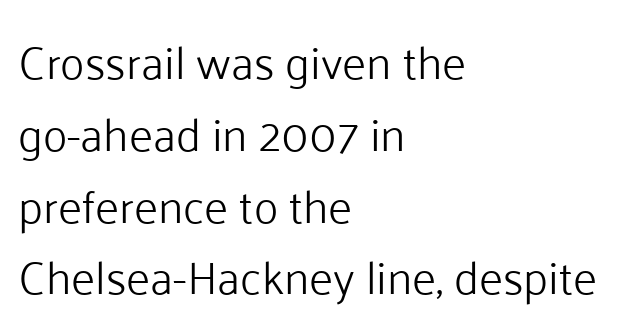
The image shows 46 px light sans-serif type, upright; set left-aligned, normal line spacing (1.56x), normal letter spacing, not underlined; low stroke contrast and a medium x-height.
